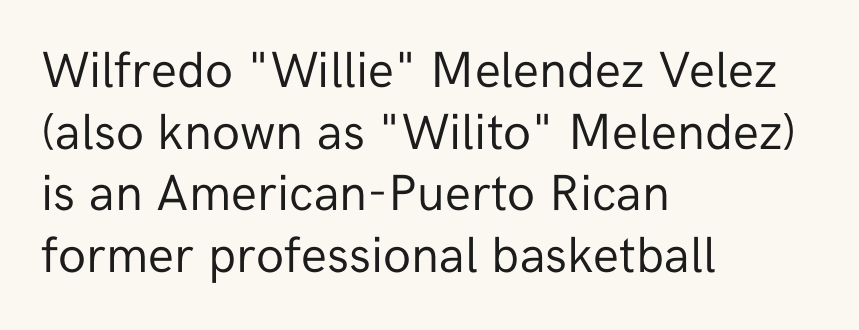
Ascenders rise straight up at ninety degrees. In terms of letterform style, serifs are entirely absent. Rule under the text: the space is simply empty. The rendering uses natural spacing where letterforms have individual widths.
